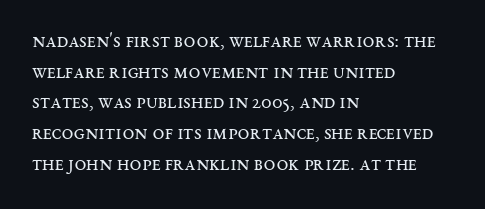
The image shows 21 px text type, upright; set left-aligned, normal line spacing (1.46x), normal letter spacing, not underlined.
